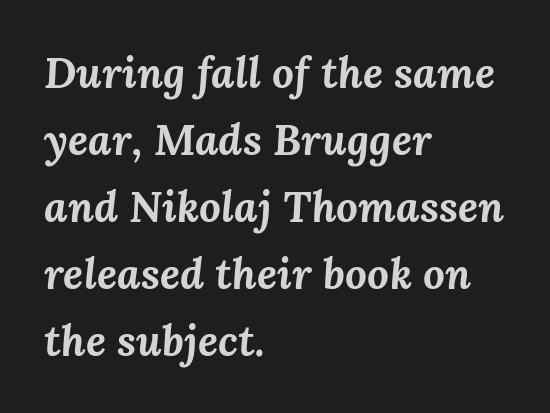
The line-height multiplier appears to be the usual default. The rendering keeps characters at their native spacing. Do the characters align in a grid? No, the font is proportional. Set as a true bold cut, around the 700 mark. Every character sits at an angle, as italics do.
